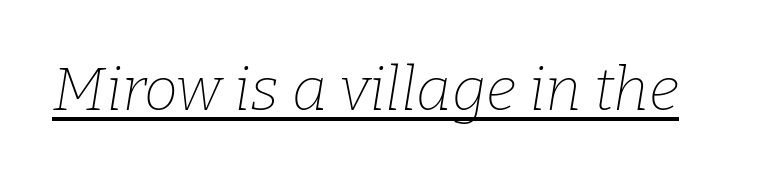
The image shows 61 px thin serif type, italic (leaning right); set normal letter spacing, underlined; low stroke contrast and a medium x-height.
